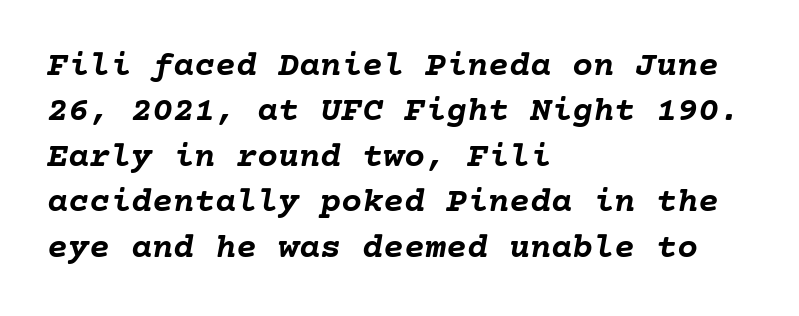
{"italic": "yes", "lean": "right", "slant_degrees": 10, "bold": "yes", "weight": "semibold", "width": "normal", "stroke_contrast": "low", "x_height": "medium", "underline": "no", "align": "left", "line_spacing": "normal", "line_spacing_ratio": 1.3, "letter_spacing": "normal", "letter_spacing_em": 0.0, "glyph_px": 35}
